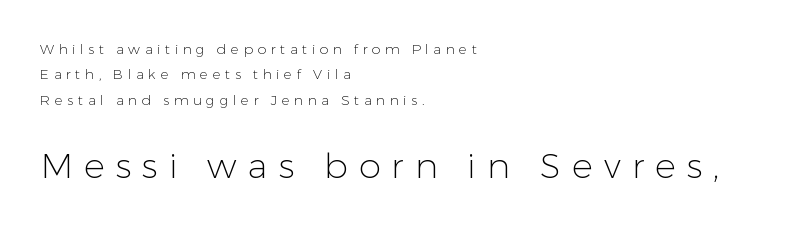
Upright lettering throughout. No chunkiness to these letters — they're not bold. A typesetter would label this face a sans. The face used here appears at its bigger size in the lower chunk. You could only call the tracking loose — the letters float apart. These lines are rendered in a variable-pitch font.
